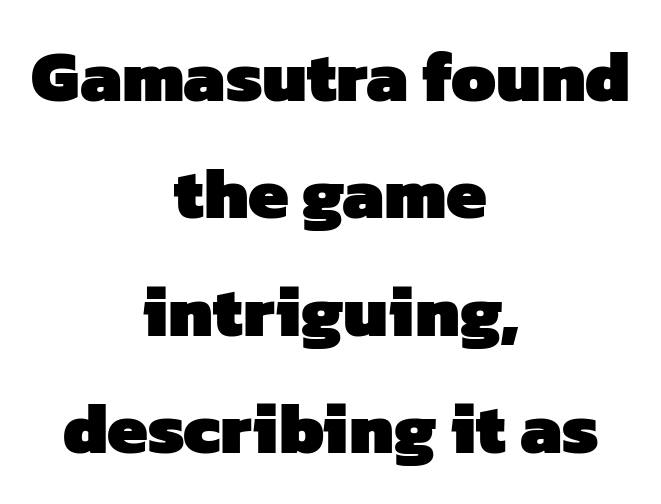
This rendering uses center alignment, leaving both contours irregular but symmetric. Leading matches the norm, producing a regular column. Character widths vary here, with narrow letters taking less room than wide ones. The rendering shows plain stroke endings on the letterforms — a sans-serif design.
